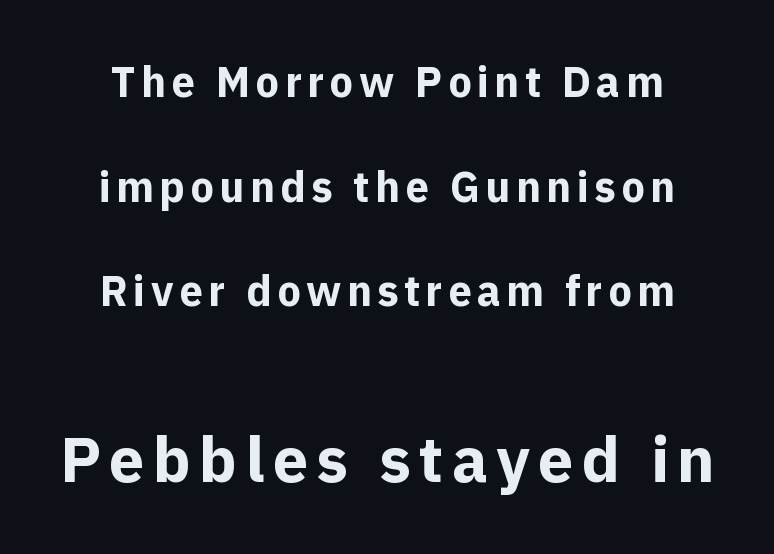
{"serif": "no", "italic": "no", "bold": "yes", "weight": "bold", "width": "normal", "x_height": "medium", "monospaced": "no", "underline": "no", "line_spacing": "loose", "line_spacing_ratio": 2.49, "larger_block": "second", "size_ratio": 1.5, "glyph_px": 63}
